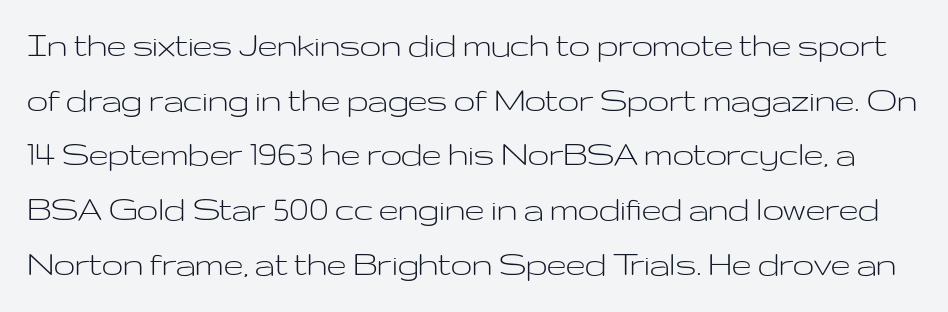
Q: Is the text bold? A: No.
Q: Is the text italic (slanted)? A: No, it is upright.
Q: Is the typeface a serif or a sans-serif typeface? A: Sans-serif.
Q: Is the text underlined? A: No.
Q: Is the spacing between letters normal or unusually wide? A: Normal.
Q: Is the spacing between lines tight, normal or loose? A: Normal.
Q: Width (condensed, normal, or wide)? A: Wide.
Q: Stroke contrast? A: Low.
Q: x-height? A: Medium.
Q: Monospaced? A: No.
